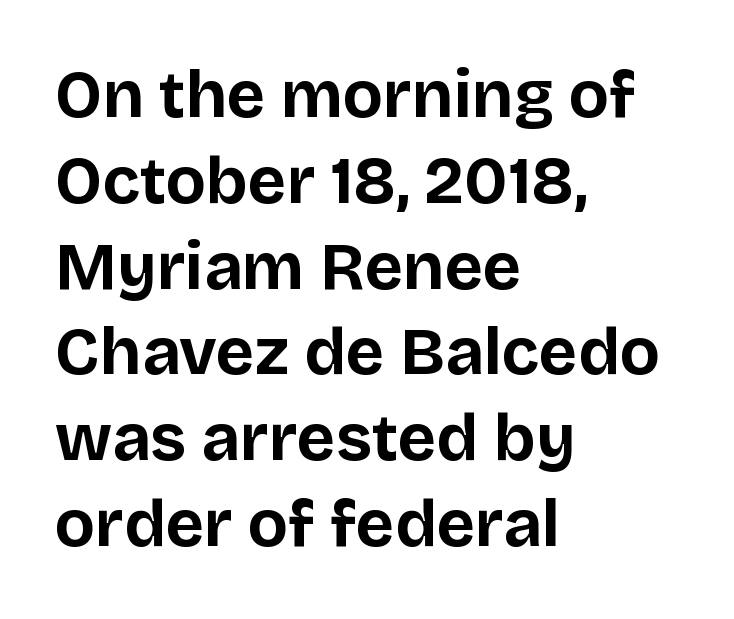
{"serif": "no", "italic": "no", "bold": "yes", "weight": "bold", "width": "normal", "stroke_contrast": "low", "x_height": "large", "monospaced": "no", "underline": "no", "align": "left", "line_spacing": "normal", "line_spacing_ratio": 1.3, "letter_spacing": "normal", "letter_spacing_em": 0.0, "glyph_px": 66}
